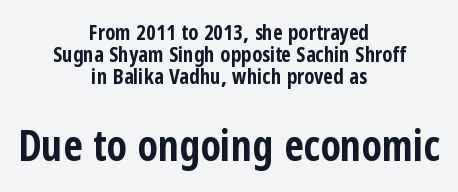
{"serif": "no", "italic": "no", "bold": "yes", "weight": "bold", "width": "condensed", "stroke_contrast": "low", "x_height": "medium", "monospaced": "no", "underline": "no", "align": "center", "line_spacing": "tight", "line_spacing_ratio": 1.04, "letter_spacing": "normal", "letter_spacing_em": 0.0, "larger_block": "second", "size_ratio": 2.0, "glyph_px": 42}
